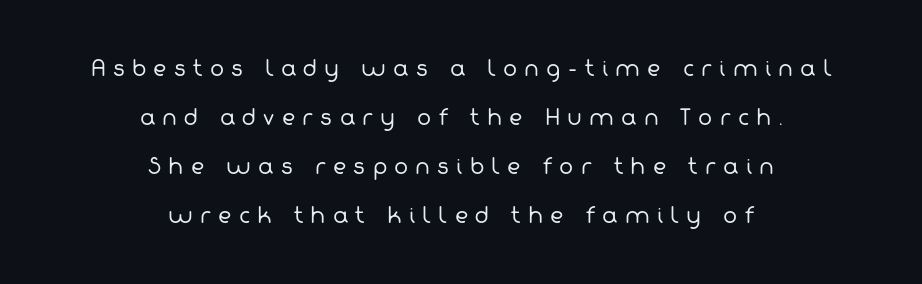
The image shows 21 px text type; set centered, loose line spacing (2.34x), unusually wide letter spacing (+0.34 em), not underlined.
